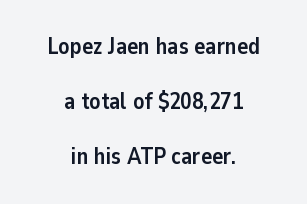
Q: Is the text bold? A: Yes.
Q: Is the text italic (slanted)? A: No, it is upright.
Q: Is the text underlined? A: No.
Q: How is the paragraph aligned? A: Centered.
Q: Is the spacing between letters normal or unusually wide? A: Normal.
Q: Is the spacing between lines tight, normal or loose? A: Loose.
